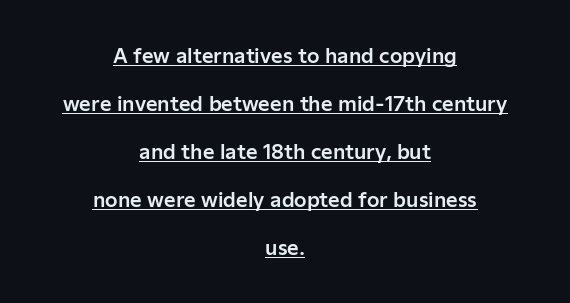
Q: Is the text italic (slanted)? A: No, it is upright.
Q: Is the text underlined? A: Yes.
Q: How is the paragraph aligned? A: Centered.
Q: Is the spacing between letters normal or unusually wide? A: Normal.
Q: Is the spacing between lines tight, normal or loose? A: Loose.
